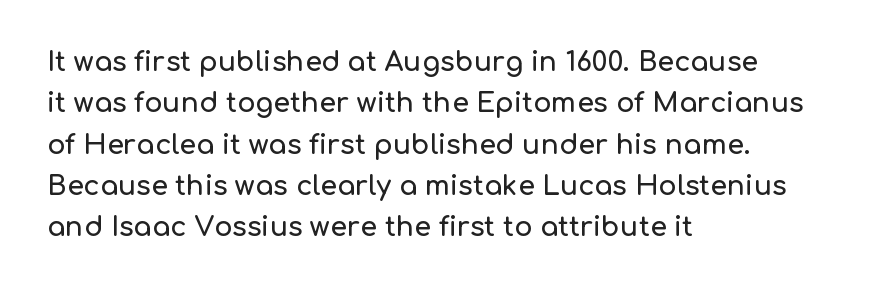
Q: Is the text italic (slanted)? A: No, it is upright.
Q: Is the text underlined? A: No.
Q: How is the paragraph aligned? A: Left-aligned.
Q: Is the spacing between letters normal or unusually wide? A: Normal.
Q: Is the spacing between lines tight, normal or loose? A: Normal.
